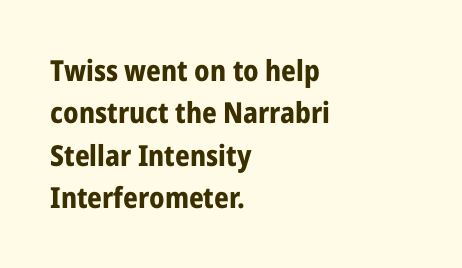
{"serif": "no", "italic": "no", "bold": "yes", "weight": "bold", "width": "condensed", "stroke_contrast": "low", "x_height": "medium", "monospaced": "no", "underline": "no", "align": "left", "line_spacing": "normal", "line_spacing_ratio": 1.46, "letter_spacing": "normal", "letter_spacing_em": 0.0, "glyph_px": 29}
